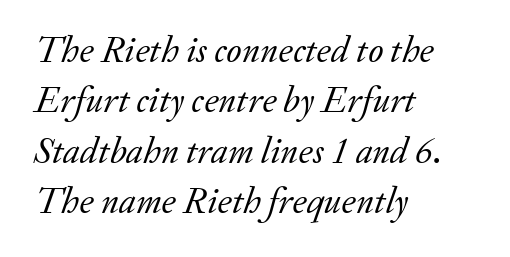
Notice how descenders clear the ascenders below comfortably — that's standard leading. Nothing unusual about the tracking: characters are spaced as the font intends. Honestly, there is no underline to notice here at all. Here the designer chose a conventional face with non-uniform glyph widths. Stems here are at most as thick as an everyday book face.
